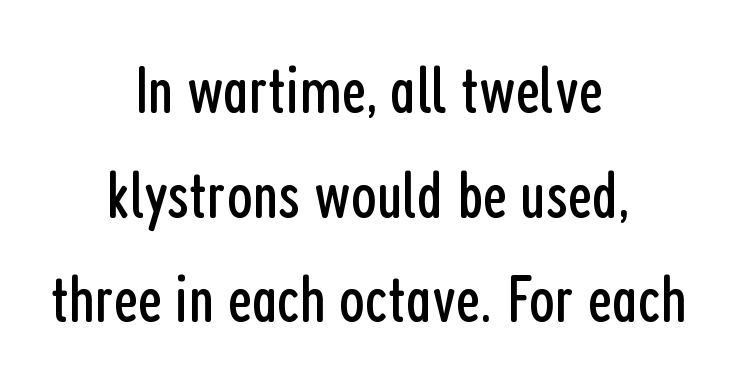
The face used here is rendered with its standard letterfit. The zone under the glyphs is completely vacant. Each letter keeps its own natural width here, so spacing adapts to shape. What's the leading like? Ordinary, nothing unusual. The compositor balanced each line on the midline. It's the straight-up-and-down kind of type.
